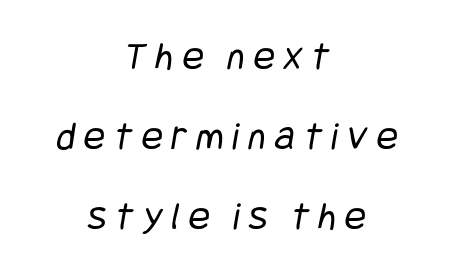
The image shows 40 px regular-weight, condensed sans-serif type; set centered, loose line spacing (2.0x), unusually wide letter spacing (+0.23 em), not underlined; low stroke contrast and a large x-height.
